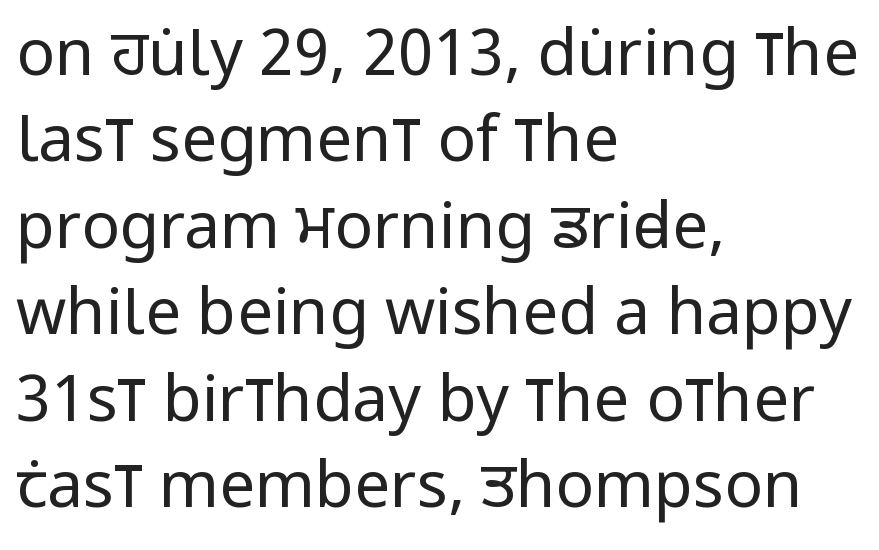
What's the leading like? Ordinary, nothing unusual. Proportional: the letters do not fall into vertical columns. Every character sits straight up, as roman type does. The tracking reads as untouched default to a designer's eye.
